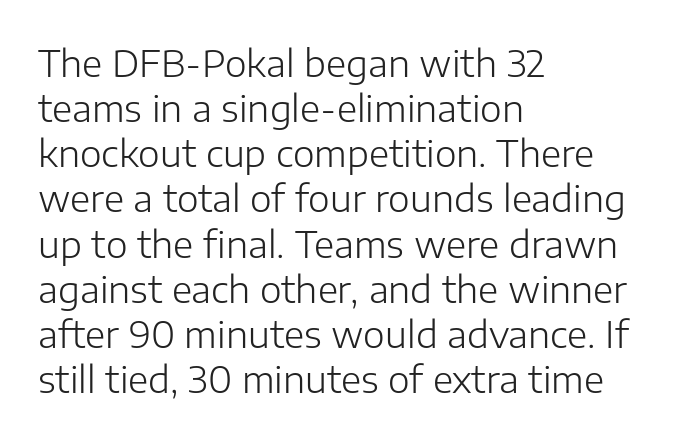
Q: Is the text bold? A: No.
Q: Is the text italic (slanted)? A: No, it is upright.
Q: Is the typeface a serif or a sans-serif typeface? A: Sans-serif.
Q: Is the text underlined? A: No.
Q: How is the paragraph aligned? A: Left-aligned.
Q: Is the spacing between letters normal or unusually wide? A: Normal.
Q: Width (condensed, normal, or wide)? A: Normal.
Q: Stroke contrast? A: Low.
Q: x-height? A: Medium.
Q: Monospaced? A: No.
